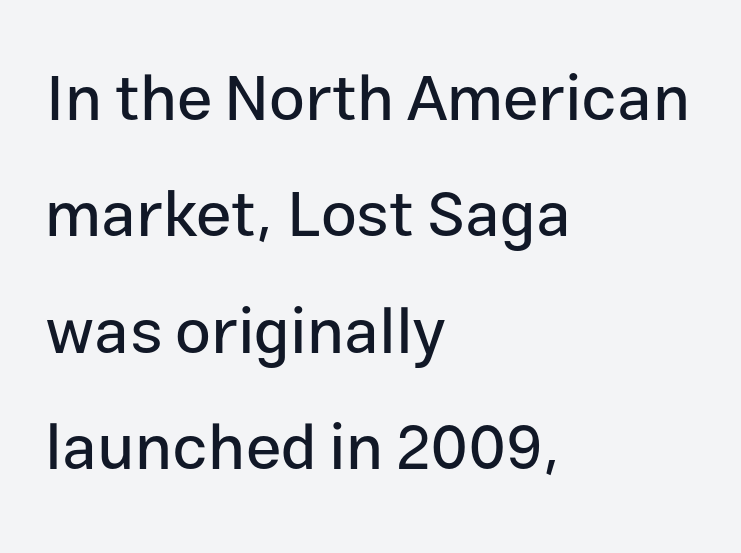
{"serif": "no", "italic": "no", "width": "normal", "stroke_contrast": "low", "x_height": "medium", "monospaced": "no", "underline": "no", "align": "left", "line_spacing_ratio": 1.82, "letter_spacing": "normal", "letter_spacing_em": 0.0, "glyph_px": 64}
